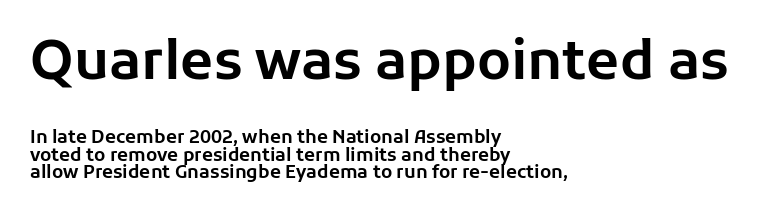
The image shows 54 px sans-serif type, upright; set left-aligned, tight line spacing (0.98x), normal letter spacing, not underlined; the first (top) block is 3.0x larger; low stroke contrast and a medium x-height.
